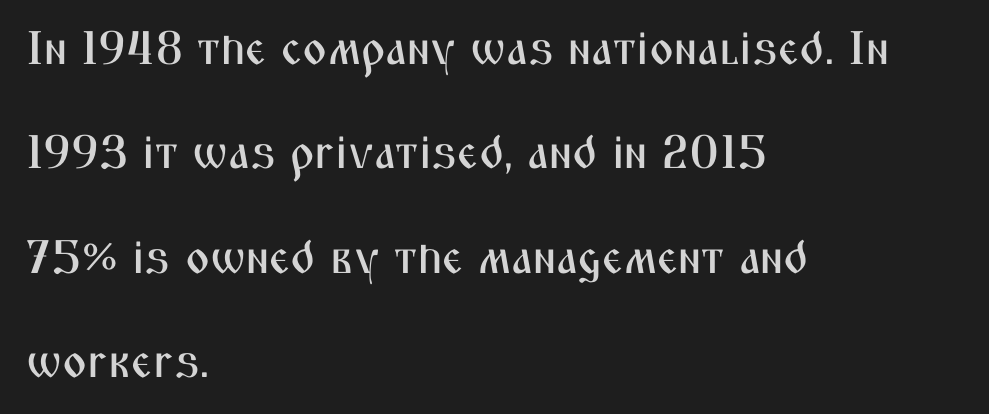
The image shows 47 px condensed sans-serif type, upright; set left-aligned, loose line spacing (2.22x), normal letter spacing, not underlined; medium stroke contrast and a medium x-height.
